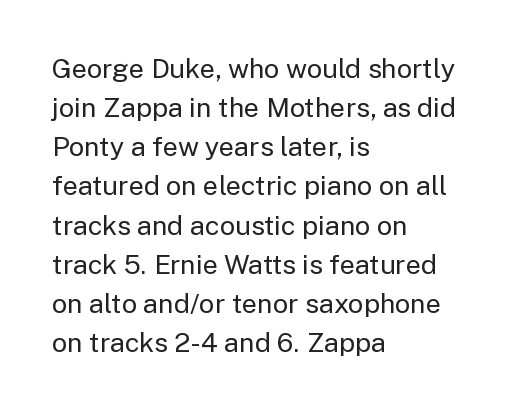
{"italic": "no", "bold": "no", "underline": "no", "align": "left", "line_spacing": "normal", "line_spacing_ratio": 1.45, "letter_spacing": "normal", "letter_spacing_em": 0.0, "glyph_px": 27}
